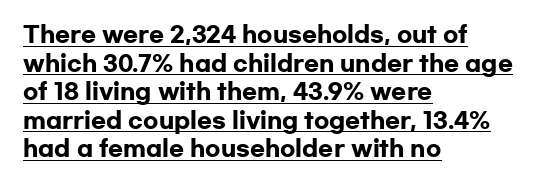
Q: Is the text bold? A: Yes.
Q: Is the text italic (slanted)? A: No, it is upright.
Q: Is the text underlined? A: Yes.
Q: How is the paragraph aligned? A: Left-aligned.
Q: Is the spacing between letters normal or unusually wide? A: Normal.
Q: Is the spacing between lines tight, normal or loose? A: Normal.
